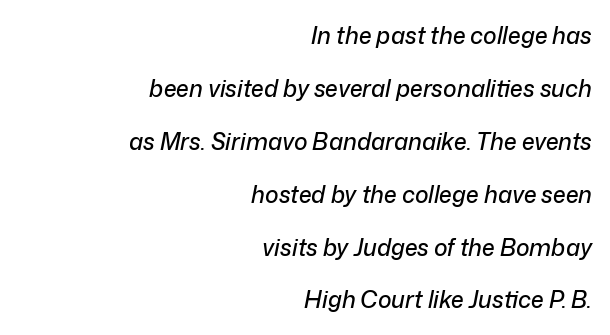
{"italic": "yes", "lean": "right", "slant_degrees": 12, "underline": "no", "align": "right", "line_spacing": "loose", "line_spacing_ratio": 2.3, "letter_spacing": "normal", "letter_spacing_em": 0.0, "glyph_px": 23}
